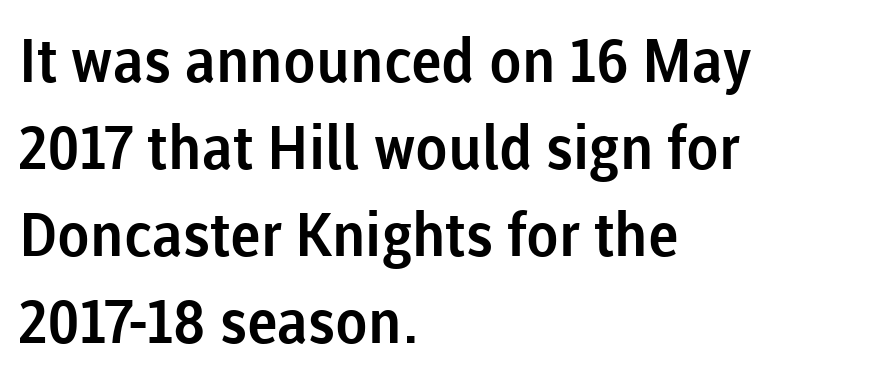
The image shows 60 px sans-serif type, upright; set left-aligned, normal line spacing (1.45x), normal letter spacing, not underlined; low stroke contrast and a medium x-height.
